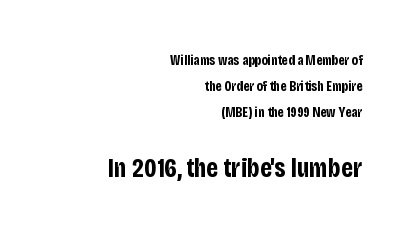
The rag falls on the left side of this text block. You get the small type first, then a jump to larger type. The letters are bold, with thick, heavy strokes. Underlining? Definitely not there. Posture: upright roman.
